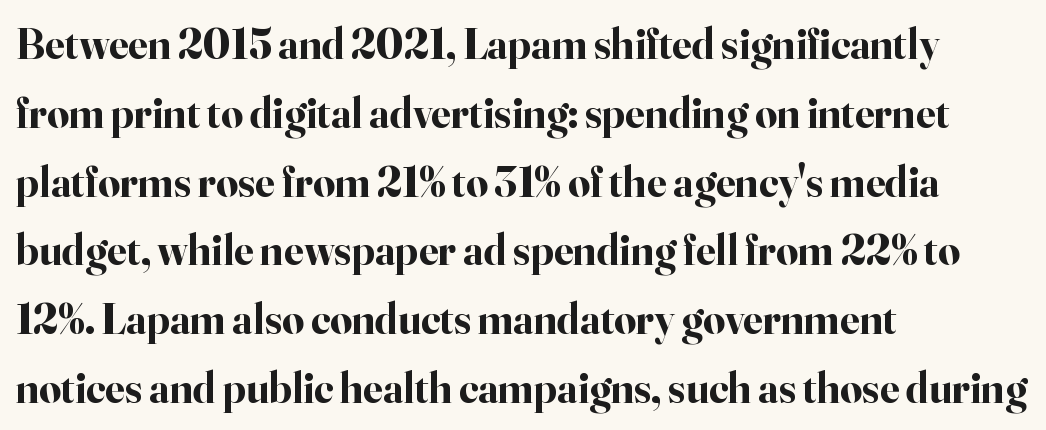
The image shows 43 px bold serif type, upright; set left-aligned, normal line spacing (1.6x), normal letter spacing, not underlined; high stroke contrast and a small x-height.
